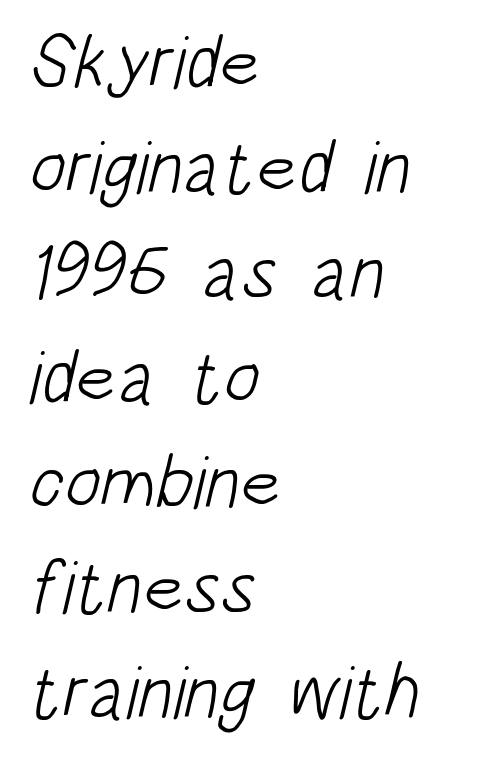
Letterform terminals end flat and unadorned throughout the passage. Layout note: lines flush left. The face looks like a standard text weight, possibly lighter. Check under the words: just untouched page. You could not count columns in this text — the font is proportionally spaced.
